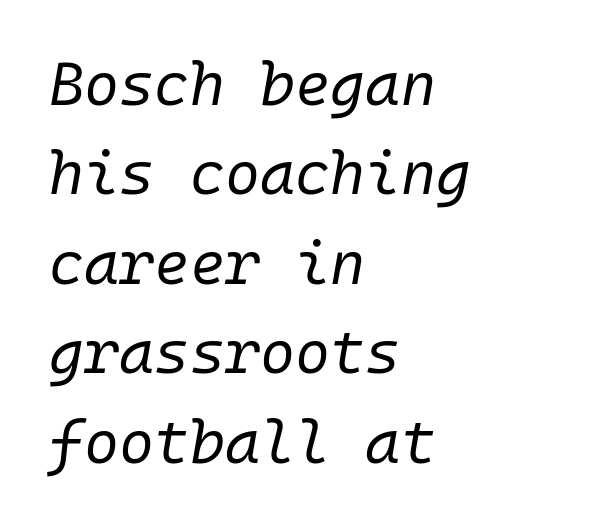
Each line starts at the same left margin while the right side varies. On a weight scale, this lands at 450 or below. Check the space under the baseline: it is left empty. You can tell it's italic because the verticals aren't actually vertical.
